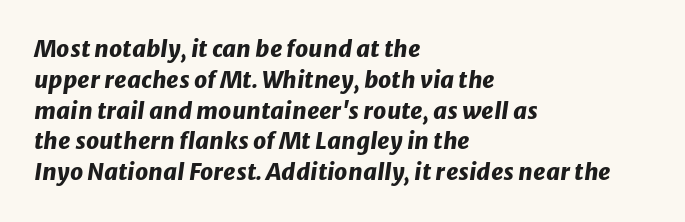
Between one letter and the next there's only the usual sliver of space. Vertically, the passage feels balanced, rows spaced as you'd expect. Descenders are the only things crossing below the line. Line beginnings align vertically; line endings do not. You can tell it's italic because the verticals aren't actually vertical. Summary of weight: heavy, a full bold.
